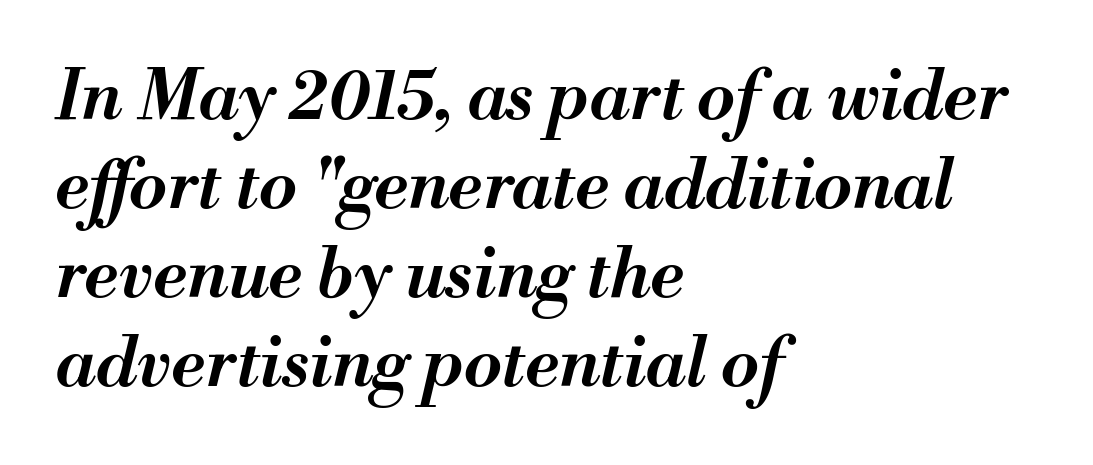
{"italic": "yes", "lean": "right", "slant_degrees": 13, "bold": "semi", "weight": "semibold", "width": "normal", "stroke_contrast": "medium", "x_height": "small", "monospaced": "no", "underline": "no", "align": "left", "line_spacing": "normal", "line_spacing_ratio": 1.29, "letter_spacing": "normal", "letter_spacing_em": 0.0, "glyph_px": 69}
